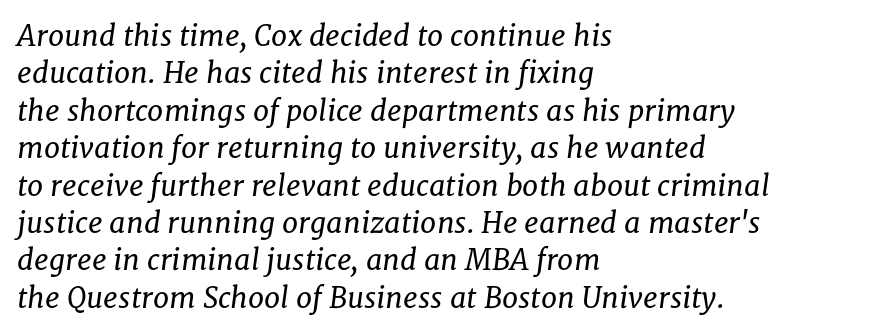
Q: Is the text bold? A: No.
Q: Is the text italic (slanted)? A: Yes, it leans right by about 8 degrees.
Q: Is the typeface a serif or a sans-serif typeface? A: Serif.
Q: Is the text underlined? A: No.
Q: How is the paragraph aligned? A: Left-aligned.
Q: Is the spacing between letters normal or unusually wide? A: Normal.
Q: Is the spacing between lines tight, normal or loose? A: Normal.
Q: Width (condensed, normal, or wide)? A: Normal.
Q: Stroke contrast? A: Low.
Q: x-height? A: Medium.
Q: Monospaced? A: No.
